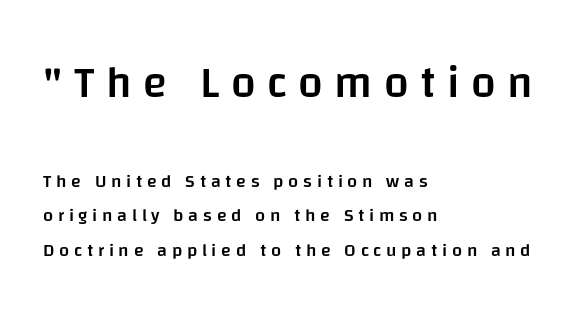
Think of a printed novel: that variable character pitch is what you see here. Letter spacing: wide. These words are printed semibold, heavier than regular yet not bold. Honestly, the rows look like they've been pulled way apart.
